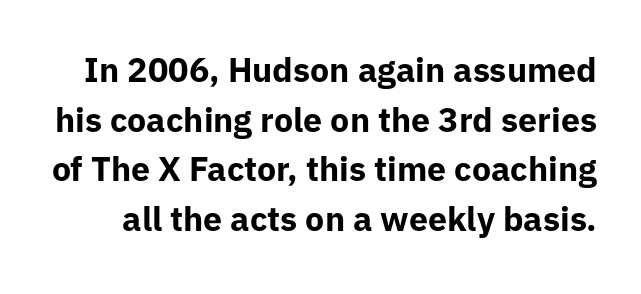
Each letter keeps its own natural width here, so spacing adapts to shape. The string is rendered with underlining switched off. Normally led — the rows are evenly, conventionally spaced. Tracking here is standard; glyphs follow each other at the usual distance. The axis of the letterforms is exactly vertical.
